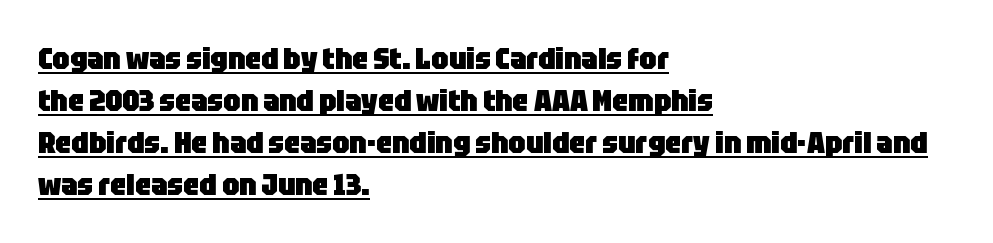
{"serif": "no", "italic": "no", "bold": "yes", "weight": "heavy", "width": "condensed", "stroke_contrast": "low", "x_height": "large", "monospaced": "no", "underline": "yes", "align": "left", "line_spacing": "normal", "line_spacing_ratio": 1.35, "letter_spacing": "normal", "letter_spacing_em": 0.0, "glyph_px": 31}
